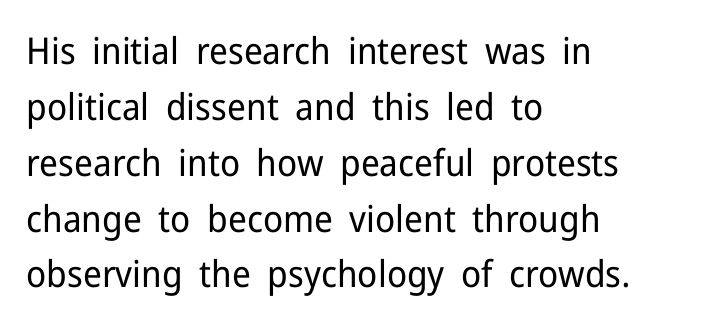
The image shows 37 px regular-weight sans-serif type, upright; set left-aligned, normal line spacing (1.51x), normal letter spacing, not underlined; low stroke contrast and a medium x-height.
